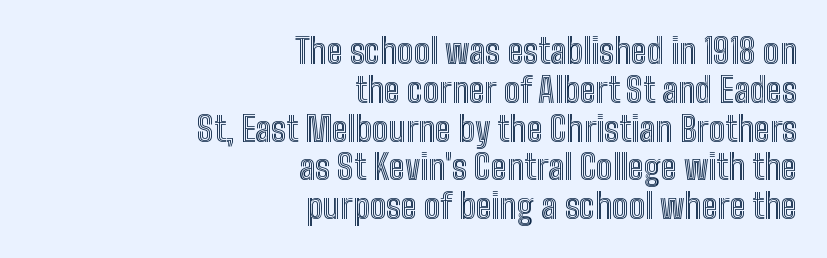
Letter spacing: default. In terms of leading, this rendering errs on the cramped side. The letters advance in unequal steps, a hallmark of proportional type. Ordinary non-slanted type is in use. The text block is weighted toward the right margin, trailing off unevenly leftward. The specimen omits any rule beneath the text block's lines.
